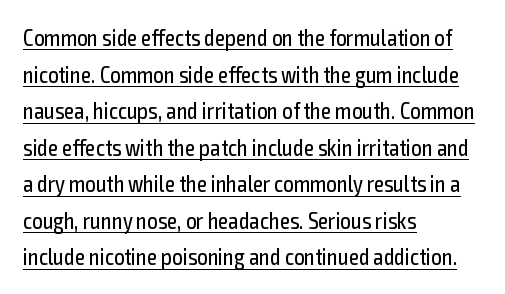
Regarding leading, the lines here are spaced in the standard way. Observe the ordinary spacing: letters are neighbours, not strangers. Weight: regular or lighter. The specimen includes a rule beneath the text block's lines. These lines were composed using upright roman letters.
